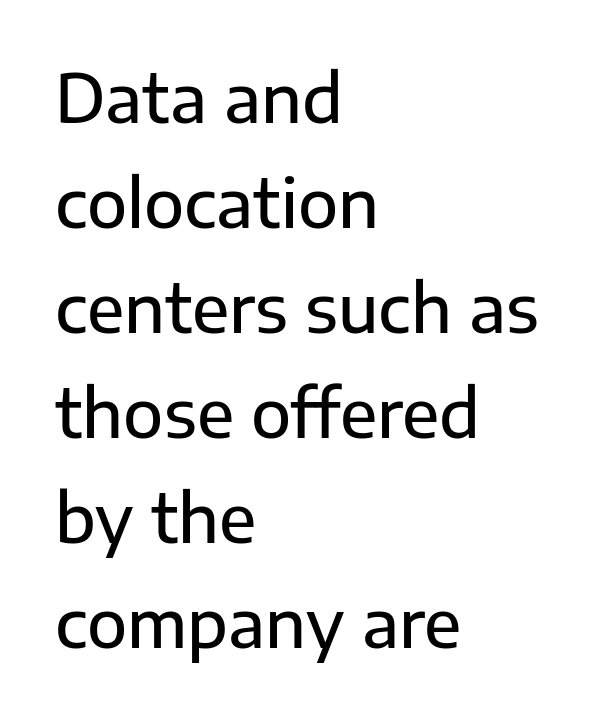
The image shows 66 px sans-serif type, upright; set left-aligned, normal line spacing (1.59x), normal letter spacing, not underlined; low stroke contrast and a medium x-height.
